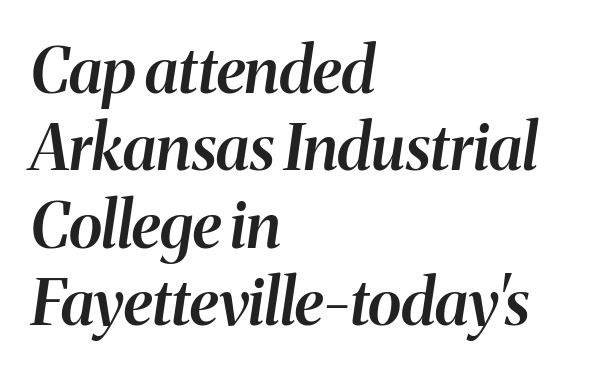
{"italic": "yes", "lean": "right", "slant_degrees": 8, "bold": "semi", "weight": "semibold", "width": "normal", "stroke_contrast": "medium", "x_height": "medium", "monospaced": "no", "underline": "no", "align": "left", "line_spacing_ratio": 1.23, "letter_spacing": "normal", "letter_spacing_em": 0.0, "glyph_px": 63}
